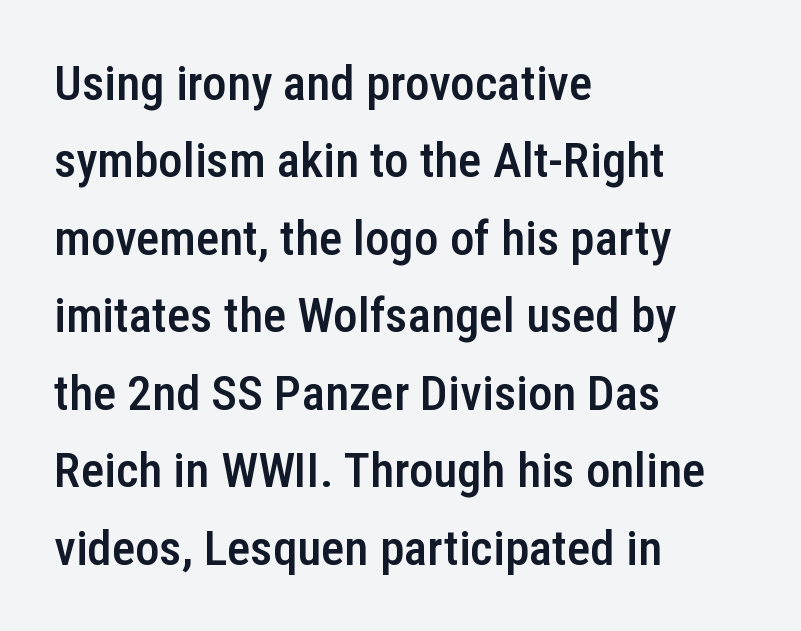
The image shows 49 px semibold, condensed sans-serif type, upright; set left-aligned, normal line spacing (1.58x), normal letter spacing, not underlined; low stroke contrast and a medium x-height.
